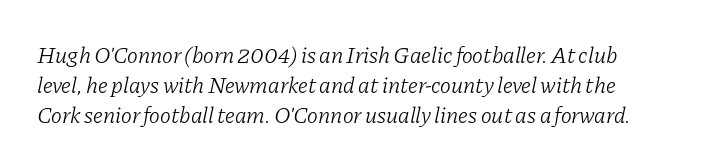
Q: Is the text bold? A: No.
Q: Is the text italic (slanted)? A: Yes, it leans right by about 11 degrees.
Q: Is the text underlined? A: No.
Q: How is the paragraph aligned? A: Left-aligned.
Q: Is the spacing between letters normal or unusually wide? A: Normal.
Q: Is the spacing between lines tight, normal or loose? A: Normal.
